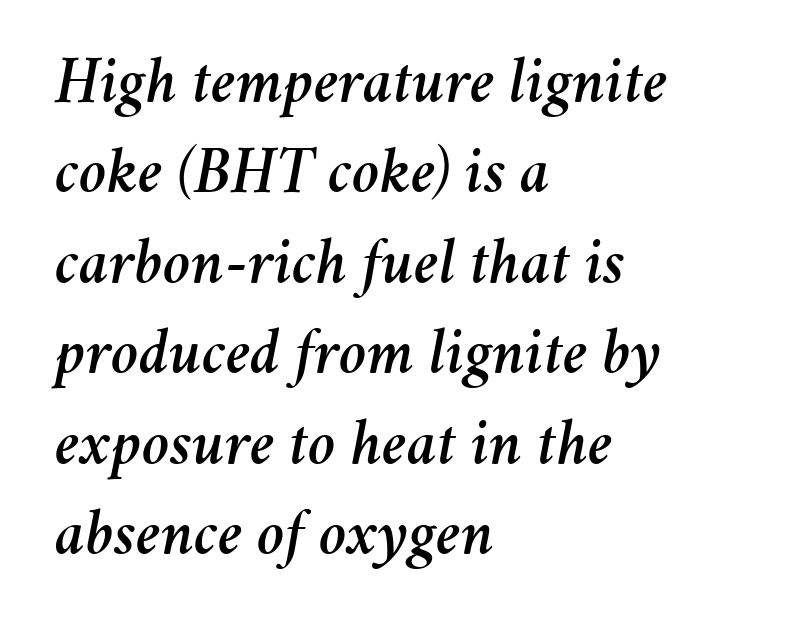
Q: Is the text italic (slanted)? A: Yes, it leans right by about 11 degrees.
Q: Is the text underlined? A: No.
Q: How is the paragraph aligned? A: Left-aligned.
Q: Is the spacing between letters normal or unusually wide? A: Normal.
Q: Is the spacing between lines tight, normal or loose? A: Normal.
Q: Width (condensed, normal, or wide)? A: Normal.
Q: Stroke contrast? A: Medium.
Q: x-height? A: Medium.
Q: Monospaced? A: No.
